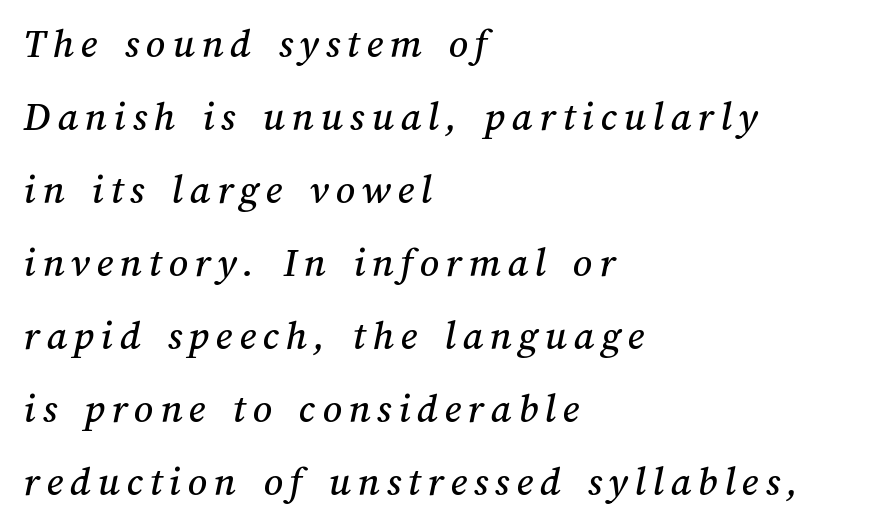
The image shows 42 px text type; set left-aligned, line spacing 1.74x, not underlined; medium stroke contrast and a medium x-height.
